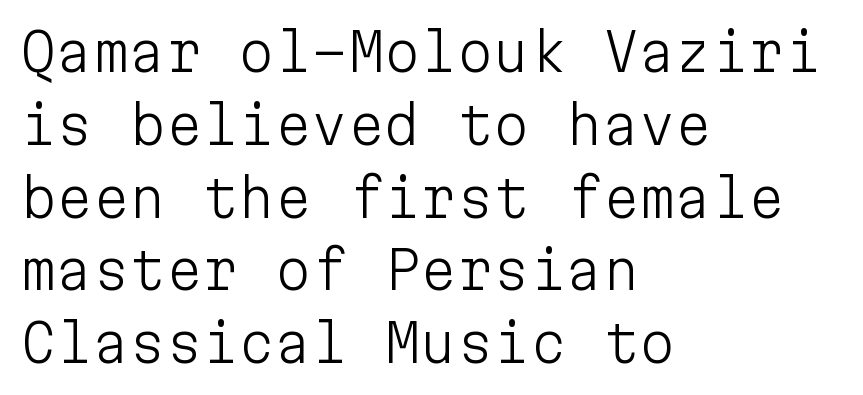
Fixed-width glyphs throughout — classic coding-font behaviour. Every row of glyphs begins at an identical x-position on the left. This sample uses plain, unmodified letter spacing. Ascenders rise straight up at ninety degrees.
